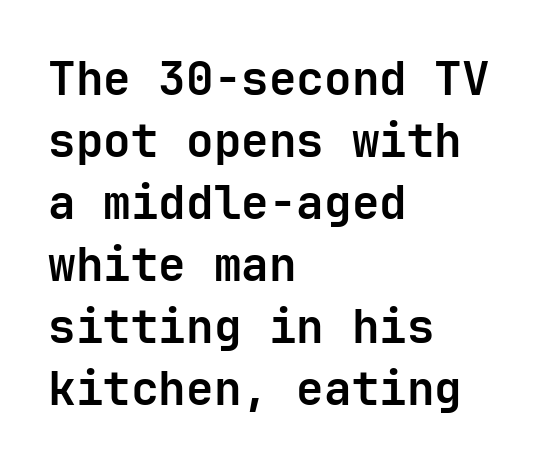
Every stem runs plumb, perpendicular to the baseline. Looks like terminal output: every glyph gets an equal slot. Honestly, the row spacing looks completely unremarkable. The type is set solid horizontally, with unmodified tracking.
